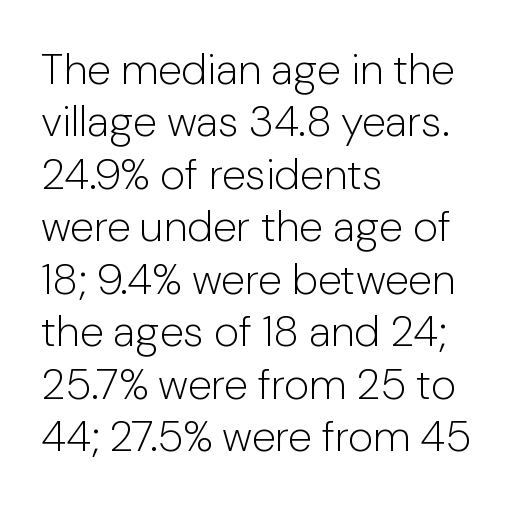
Is the type heavy? It reads as light-to-regular instead. Nothing sits at the stroke ends, so this counts as sans-serif. Default kerning and tracking; the words read as compact shapes. Every row of glyphs begins at an identical x-position on the left.
